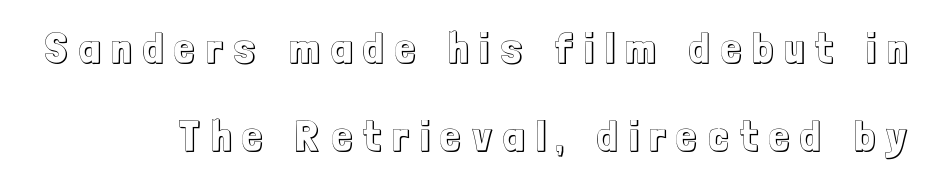
Q: Is the text italic (slanted)? A: No, it is upright.
Q: Is the text underlined? A: No.
Q: Is the spacing between letters normal or unusually wide? A: Unusually wide.
Q: Is the spacing between lines tight, normal or loose? A: Loose.
Q: Width (condensed, normal, or wide)? A: Condensed.
Q: x-height? A: Medium.
Q: Monospaced? A: No.
